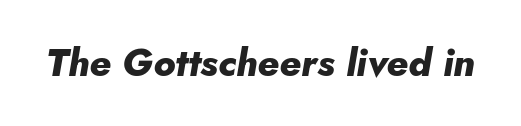
{"italic": "yes", "lean": "right", "slant_degrees": 5, "bold": "yes", "weight": "heavy", "width": "normal", "stroke_contrast": "low", "x_height": "small", "monospaced": "no", "underline": "no", "letter_spacing": "normal", "letter_spacing_em": 0.0, "glyph_px": 38}
